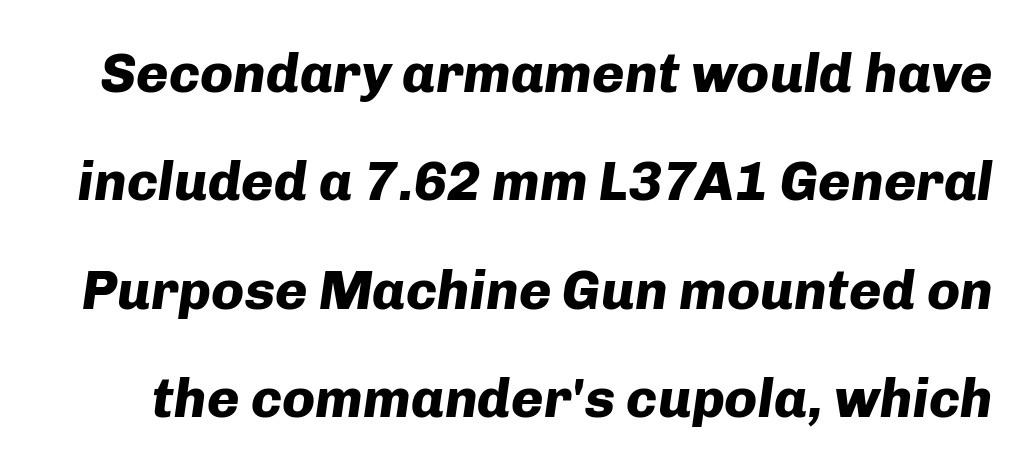
Q: Is the text bold? A: Yes.
Q: Is the text italic (slanted)? A: Yes, it leans right by about 8 degrees.
Q: Is the text underlined? A: No.
Q: Is the spacing between letters normal or unusually wide? A: Normal.
Q: Is the spacing between lines tight, normal or loose? A: Loose.
Q: Width (condensed, normal, or wide)? A: Normal.
Q: Stroke contrast? A: Low.
Q: x-height? A: Medium.
Q: Monospaced? A: No.
